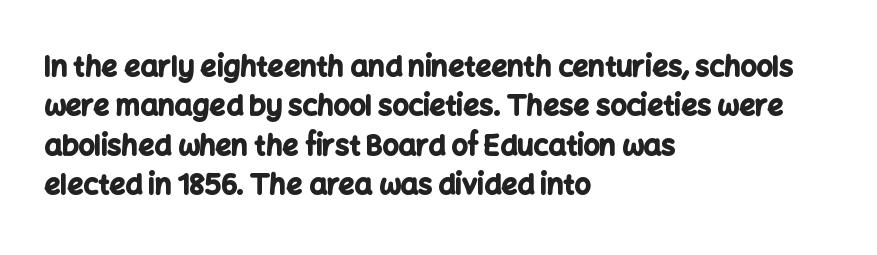
{"serif": "no", "italic": "no", "bold": "yes", "weight": "bold", "width": "normal", "stroke_contrast": "low", "x_height": "medium", "monospaced": "no", "underline": "no", "align": "left", "line_spacing": "normal", "line_spacing_ratio": 1.41, "letter_spacing": "normal", "letter_spacing_em": 0.0, "glyph_px": 28}
